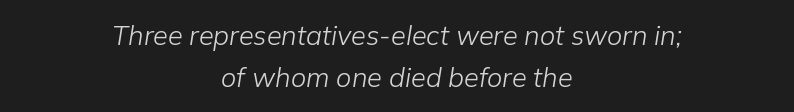
The image shows 27 px text type, italic (leaning right); set centered, normal line spacing (1.56x), normal letter spacing, not underlined.
